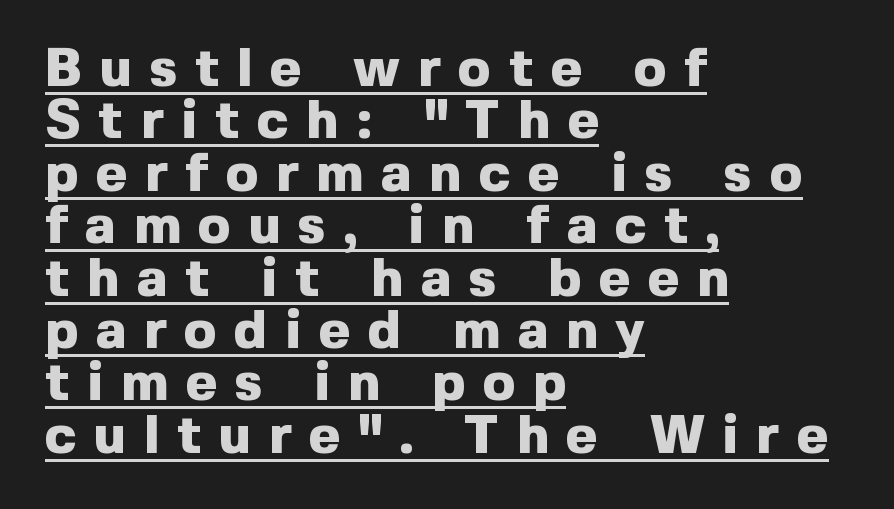
{"serif": "no", "italic": "no", "bold": "yes", "weight": "heavy", "width": "normal", "x_height": "medium", "monospaced": "no", "underline": "yes", "align": "left", "line_spacing": "tight", "line_spacing_ratio": 0.97, "letter_spacing": "wide", "letter_spacing_em": 0.33, "glyph_px": 54}
